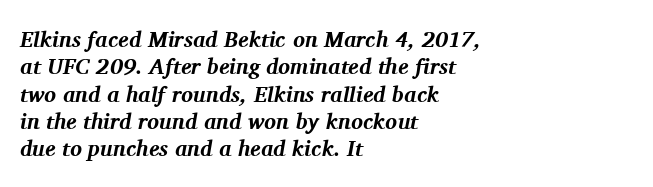
Short note: letters normally spaced. These words are printed bold, with thick strokes throughout. Glance below the letters and you will spot only blank space. Layout note: lines flush left. Characters are canted at an angle relative to the baseline's perpendicular.
